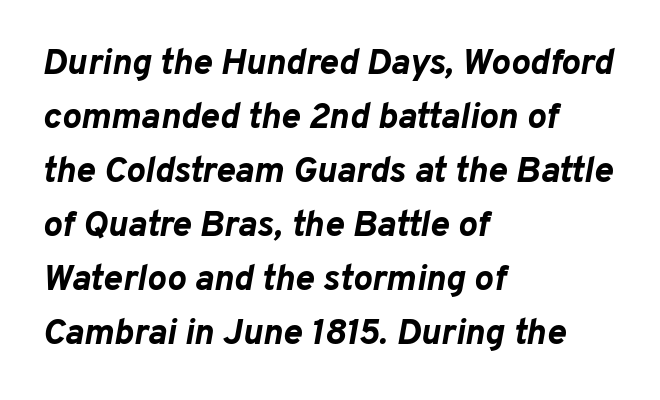
{"italic": "yes", "lean": "right", "slant_degrees": 10, "bold": "yes", "weight": "bold", "width": "normal", "stroke_contrast": "low", "x_height": "medium", "monospaced": "no", "underline": "no", "align": "left", "line_spacing": "normal", "line_spacing_ratio": 1.5, "letter_spacing": "normal", "letter_spacing_em": 0.0, "glyph_px": 36}
